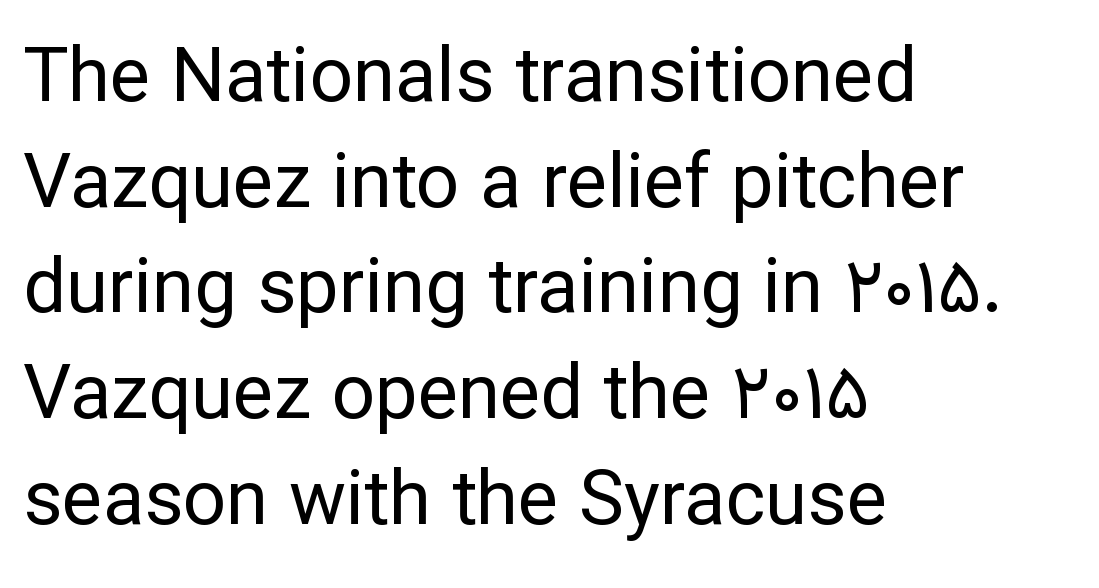
Line spacing here is normal. Notice how the passage keeps a crisp vertical edge on the left only. Stroke mass is kept to a normal reading level or below. A clean baseline with only descenders dipping below it. You could not count columns in this text — the font is proportionally spaced. Stroke terminals: plain, sans-serif.
